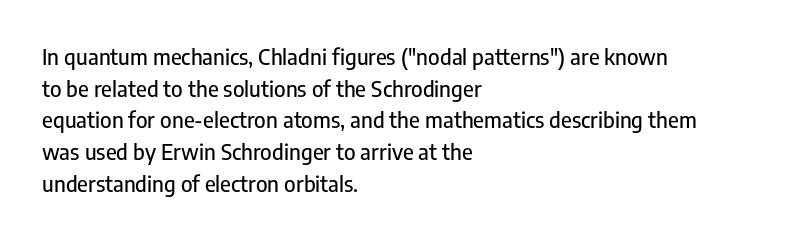
Ordinary non-slanted type is in use. Letter spacing: default. This sample is left-justified, so line endings fall wherever the words run out. Underline: absent. Successive baselines arrive at the customary interval.
